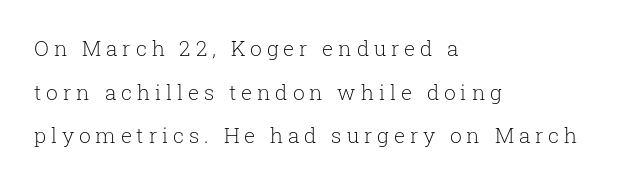
{"italic": "no", "bold": "no", "underline": "no", "align": "left", "line_spacing": "loose", "line_spacing_ratio": 2.08, "letter_spacing": "wide", "letter_spacing_em": 0.23, "glyph_px": 21}
